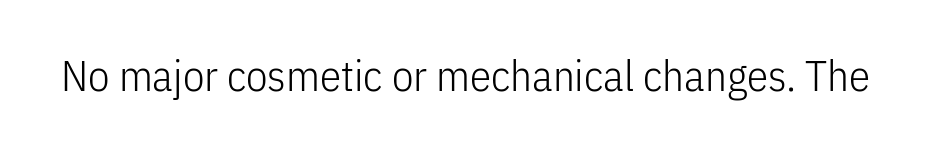
Descender tails drop into unmarked territory. A typesetter would call this proportional, since set widths differ per character. The lettering holds an erect, upright posture throughout. The typeface chosen for these lines omits serifs. Ink coverage per letter is moderate at most.
